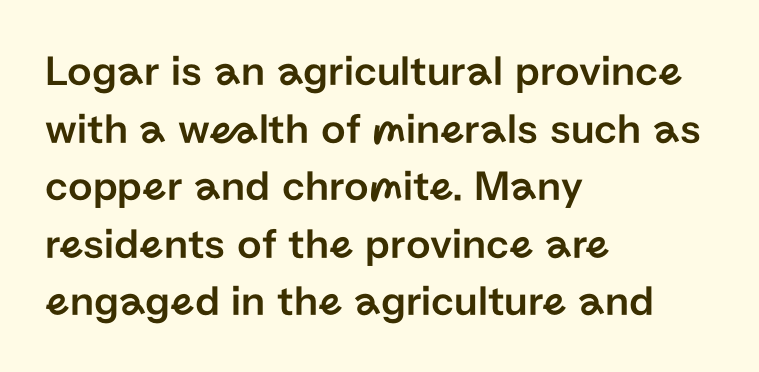
{"serif": "no", "italic": "no", "width": "normal", "stroke_contrast": "low", "x_height": "medium", "monospaced": "no", "underline": "no", "align": "left", "line_spacing": "normal", "line_spacing_ratio": 1.34, "letter_spacing": "normal", "letter_spacing_em": 0.0, "glyph_px": 43}
